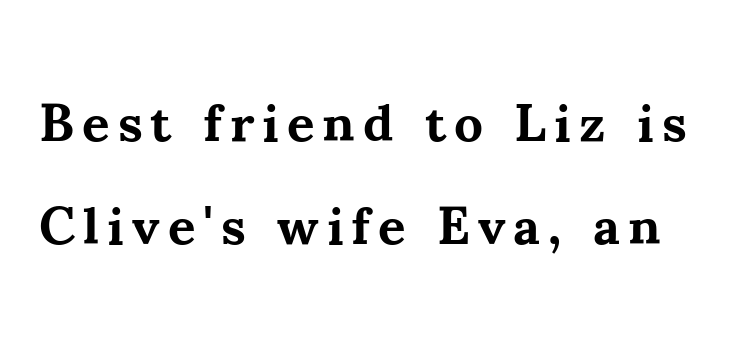
Q: Is the text bold? A: Yes.
Q: Is the text italic (slanted)? A: No, it is upright.
Q: Is the typeface a serif or a sans-serif typeface? A: Serif.
Q: Is the text underlined? A: No.
Q: Is the spacing between lines tight, normal or loose? A: Loose.
Q: Width (condensed, normal, or wide)? A: Normal.
Q: Stroke contrast? A: Medium.
Q: x-height? A: Small.
Q: Monospaced? A: No.
